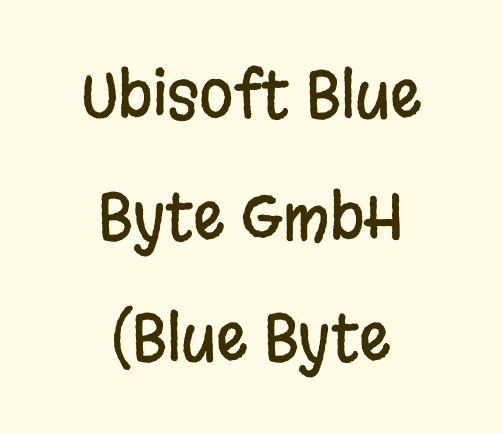
The image shows 62 px condensed sans-serif type, upright; set centered, loose line spacing (1.96x), normal letter spacing, not underlined; low stroke contrast and a large x-height.
